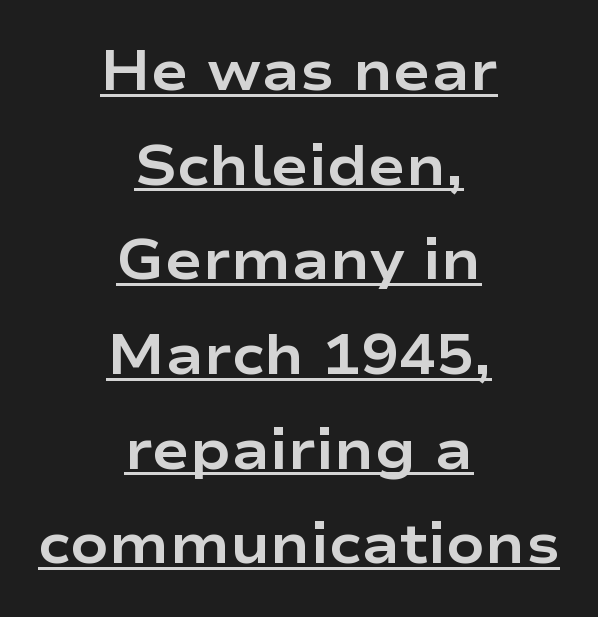
{"serif": "no", "italic": "no", "bold": "yes", "weight": "bold", "width": "wide", "stroke_contrast": "low", "x_height": "medium", "monospaced": "no", "underline": "yes", "align": "center", "line_spacing": "normal", "line_spacing_ratio": 1.69, "letter_spacing": "normal", "letter_spacing_em": 0.0, "glyph_px": 56}
